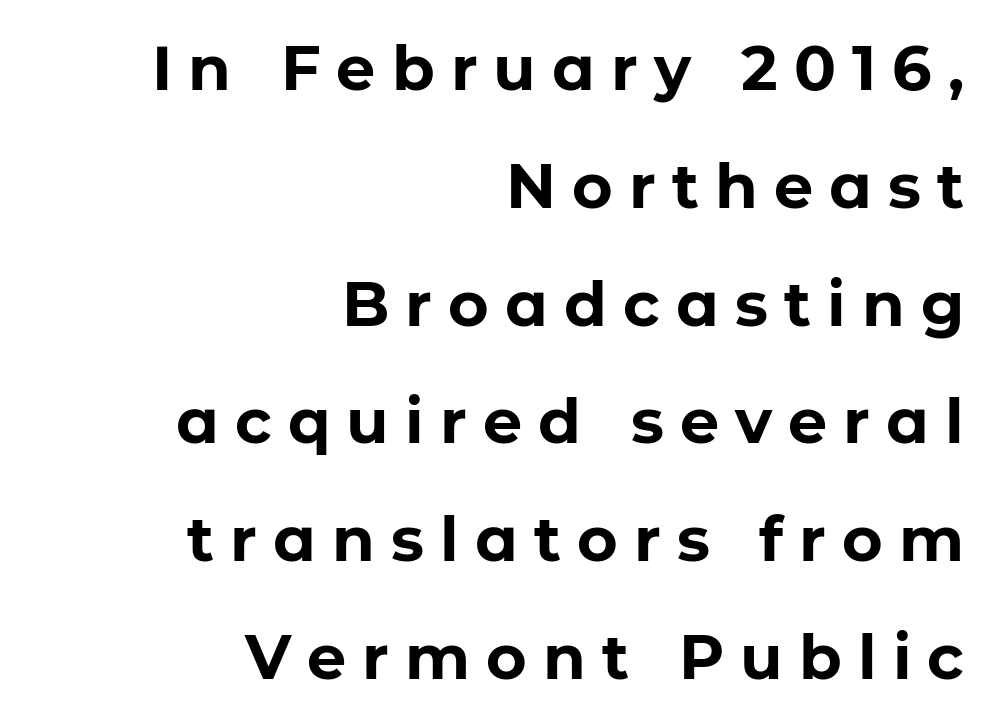
{"serif": "no", "italic": "no", "bold": "yes", "weight": "bold", "width": "normal", "stroke_contrast": "low", "x_height": "medium", "monospaced": "no", "underline": "no", "align": "right", "line_spacing": "loose", "line_spacing_ratio": 1.9, "letter_spacing": "wide", "letter_spacing_em": 0.26, "glyph_px": 62}
